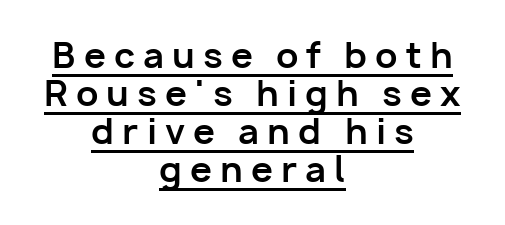
The sample's only ornament is a line tracing under the words. Italic? Not at all — the glyphs are vertical. Examine the stroke ends and you'll find no serifs. A full-strength bold gives these letters their thick strokes.
